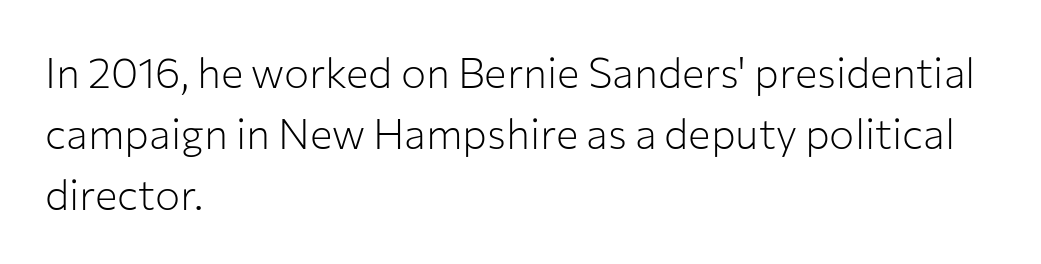
{"serif": "no", "italic": "no", "bold": "no", "weight": "light", "width": "normal", "stroke_contrast": "low", "x_height": "medium", "monospaced": "no", "underline": "no", "align": "left", "line_spacing": "normal", "line_spacing_ratio": 1.45, "letter_spacing": "normal", "letter_spacing_em": 0.0, "glyph_px": 42}
